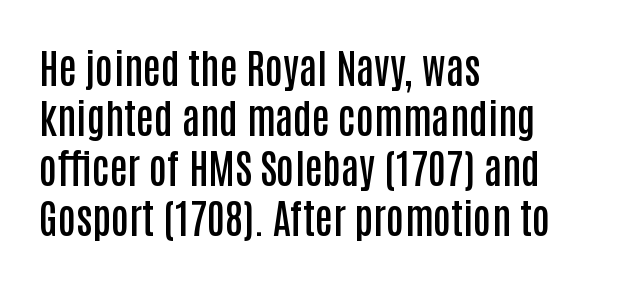
What kind of face is this? One without serifs — a sans. Looks like regular typesetting: each glyph gets only the width it needs. The line texture is even and compact thanks to regular tracking. The space directly below the letters is spotless. This sample keeps an unexceptional amount of space between lines. The font's upright variant was chosen for this text.
